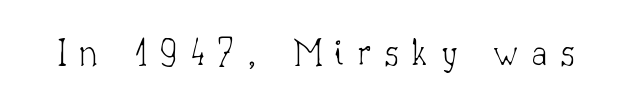
Q: Is the text bold? A: No.
Q: Is the text italic (slanted)? A: No, it is upright.
Q: Is the typeface a serif or a sans-serif typeface? A: Serif.
Q: Is the text underlined? A: No.
Q: Is the spacing between letters normal or unusually wide? A: Unusually wide.
Q: Width (condensed, normal, or wide)? A: Normal.
Q: Stroke contrast? A: Low.
Q: x-height? A: Small.
Q: Monospaced? A: No.
